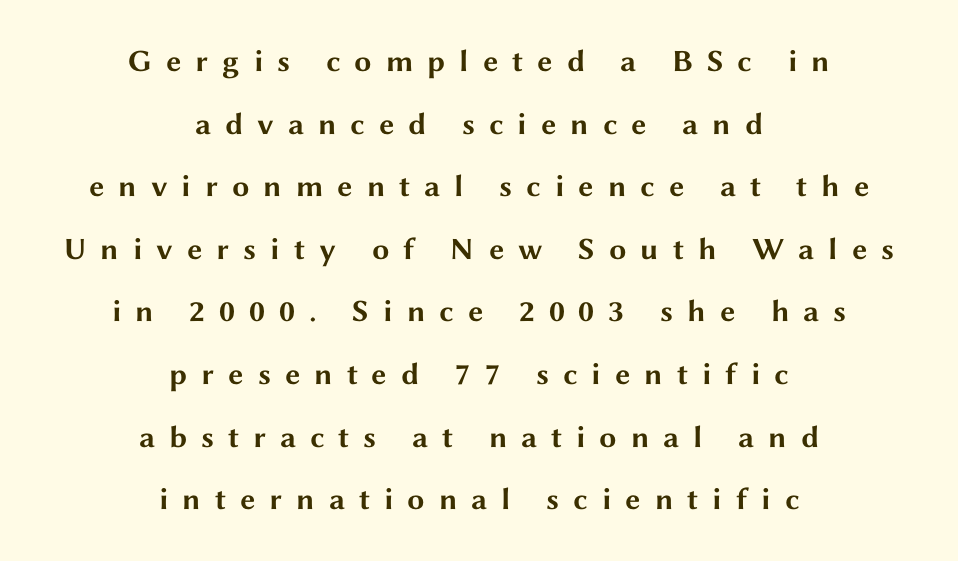
Q: Is the text bold? A: Yes.
Q: Is the text italic (slanted)? A: No, it is upright.
Q: Is the typeface a serif or a sans-serif typeface? A: Sans-serif.
Q: Is the text underlined? A: No.
Q: How is the paragraph aligned? A: Centered.
Q: Is the spacing between letters normal or unusually wide? A: Unusually wide.
Q: Is the spacing between lines tight, normal or loose? A: Loose.
Q: Width (condensed, normal, or wide)? A: Wide.
Q: Stroke contrast? A: Medium.
Q: x-height? A: Medium.
Q: Monospaced? A: No.
